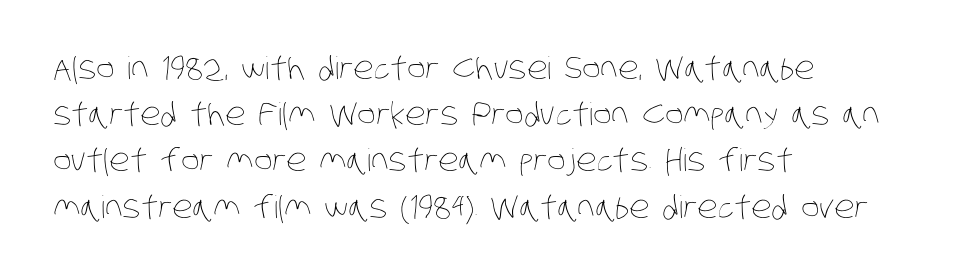
Q: Is the text bold? A: No.
Q: Is the text underlined? A: No.
Q: How is the paragraph aligned? A: Left-aligned.
Q: Is the spacing between letters normal or unusually wide? A: Normal.
Q: Is the spacing between lines tight, normal or loose? A: Normal.
Q: Width (condensed, normal, or wide)? A: Condensed.
Q: Stroke contrast? A: Low.
Q: x-height? A: Large.
Q: Monospaced? A: No.
